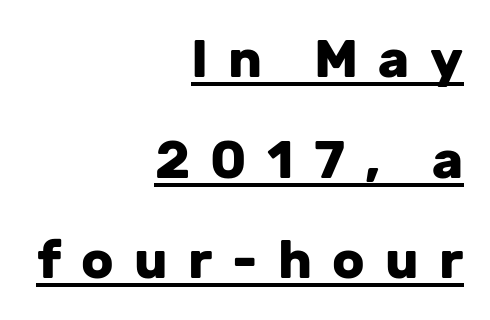
Q: Is the text bold? A: Yes.
Q: Is the text italic (slanted)? A: No, it is upright.
Q: Is the typeface a serif or a sans-serif typeface? A: Sans-serif.
Q: Is the text underlined? A: Yes.
Q: How is the paragraph aligned? A: Right-aligned.
Q: Is the spacing between letters normal or unusually wide? A: Unusually wide.
Q: Is the spacing between lines tight, normal or loose? A: Loose.
Q: Width (condensed, normal, or wide)? A: Normal.
Q: Stroke contrast? A: Low.
Q: x-height? A: Medium.
Q: Monospaced? A: No.
